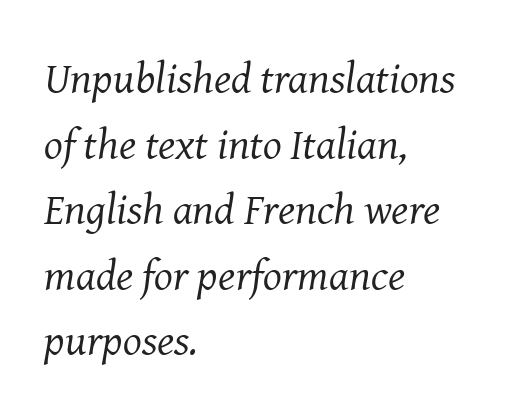
The image shows 44 px regular-weight serif type, italic (leaning right); set left-aligned, normal line spacing (1.49x), normal letter spacing, not underlined; medium stroke contrast and a medium x-height.
